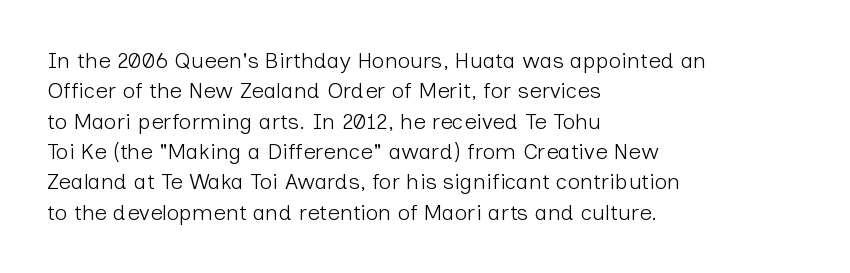
{"italic": "no", "bold": "no", "underline": "no", "align": "left", "line_spacing": "normal", "line_spacing_ratio": 1.38, "letter_spacing": "normal", "letter_spacing_em": 0.0, "glyph_px": 22}
